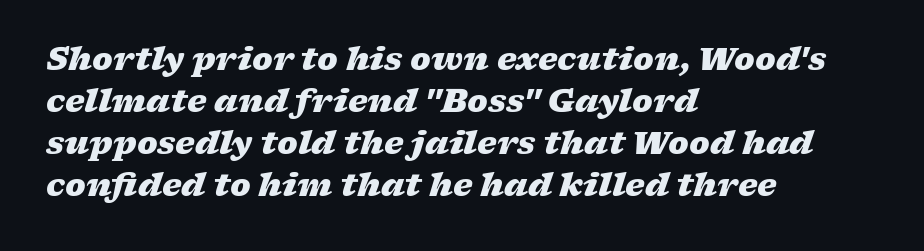
Q: Is the text bold? A: Yes.
Q: Is the text italic (slanted)? A: Yes, it leans right by about 17 degrees.
Q: Is the text underlined? A: No.
Q: How is the paragraph aligned? A: Left-aligned.
Q: Is the spacing between letters normal or unusually wide? A: Normal.
Q: Is the spacing between lines tight, normal or loose? A: Normal.
Q: Width (condensed, normal, or wide)? A: Wide.
Q: Stroke contrast? A: Low.
Q: x-height? A: Medium.
Q: Monospaced? A: No.
